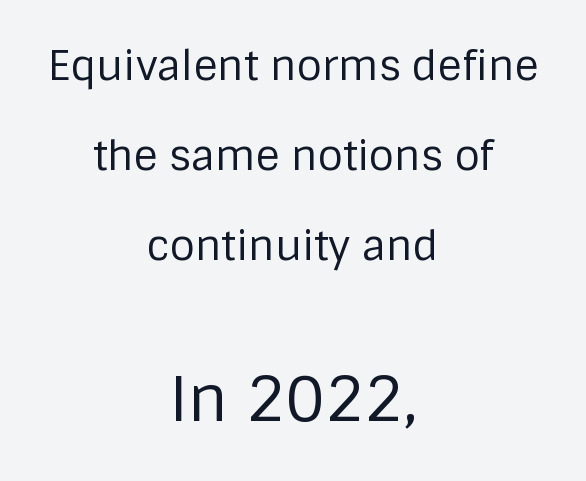
You can tell from the bare stems that sans-serif type was used. Scale increases going downward across the two blocks. The block of text is sparse from top to bottom, with ample space between rows. The tracking reads as untouched default to a designer's eye. Varying glyph widths throughout — classic text-font behaviour.
